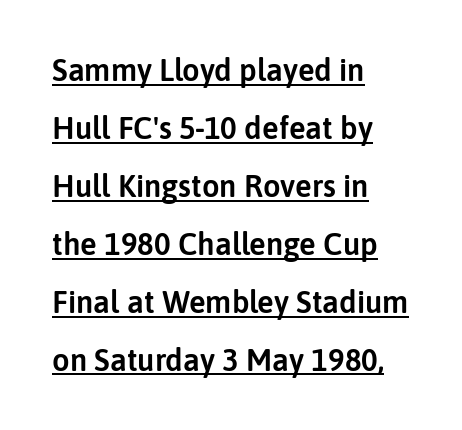
The face used here is proportionally spaced, like ordinary book or web type. Check the space under the baseline: a stroke is drawn there. Tracking value appears to be zero — textbook default spacing. To sum up the face: it is a sans, with no serifs.
